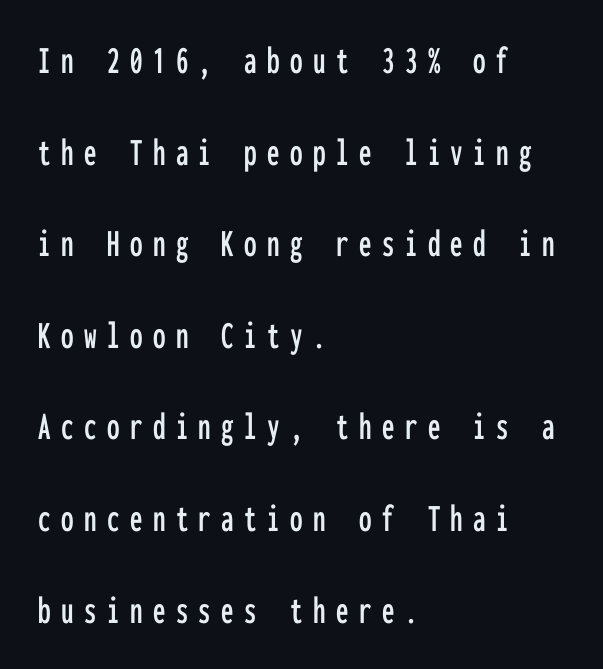
Q: Is the text italic (slanted)? A: No, it is upright.
Q: Is the typeface a serif or a sans-serif typeface? A: Sans-serif.
Q: Is the text underlined? A: No.
Q: How is the paragraph aligned? A: Left-aligned.
Q: Is the spacing between letters normal or unusually wide? A: Unusually wide.
Q: Is the spacing between lines tight, normal or loose? A: Loose.
Q: Width (condensed, normal, or wide)? A: Condensed.
Q: Stroke contrast? A: Low.
Q: x-height? A: Medium.
Q: Monospaced? A: Yes.
